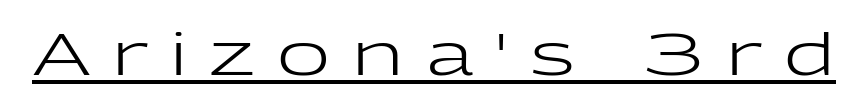
Q: Is the text bold? A: No.
Q: Is the text italic (slanted)? A: No, it is upright.
Q: Is the typeface a serif or a sans-serif typeface? A: Sans-serif.
Q: Is the text underlined? A: Yes.
Q: Is the spacing between letters normal or unusually wide? A: Unusually wide.
Q: Width (condensed, normal, or wide)? A: Wide.
Q: Stroke contrast? A: Low.
Q: x-height? A: Medium.
Q: Monospaced? A: No.
